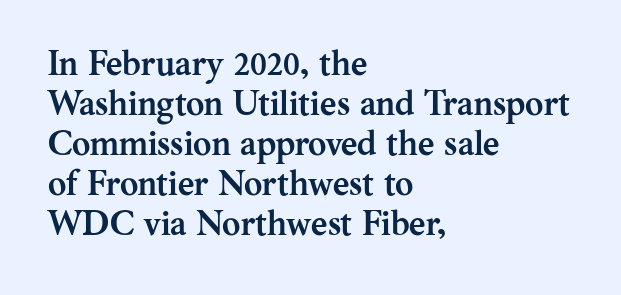
Q: Is the text bold? A: Yes.
Q: Is the text italic (slanted)? A: No, it is upright.
Q: Is the typeface a serif or a sans-serif typeface? A: Serif.
Q: Is the text underlined? A: No.
Q: How is the paragraph aligned? A: Left-aligned.
Q: Is the spacing between letters normal or unusually wide? A: Normal.
Q: Is the spacing between lines tight, normal or loose? A: Tight.
Q: Width (condensed, normal, or wide)? A: Normal.
Q: Stroke contrast? A: Medium.
Q: x-height? A: Medium.
Q: Monospaced? A: No.
